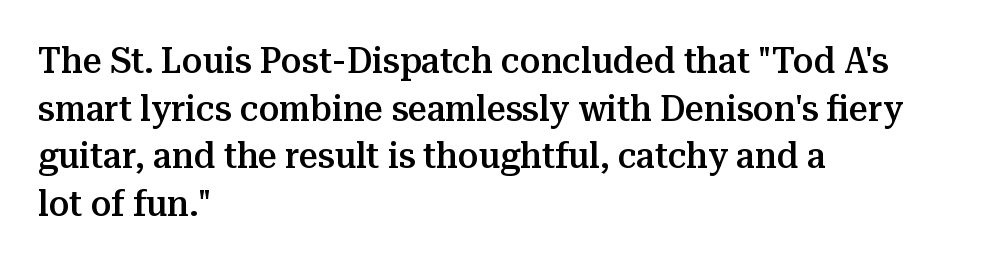
Q: Is the text bold? A: Semi-bold.
Q: Is the text italic (slanted)? A: No, it is upright.
Q: Is the typeface a serif or a sans-serif typeface? A: Serif.
Q: Is the text underlined? A: No.
Q: How is the paragraph aligned? A: Left-aligned.
Q: Is the spacing between letters normal or unusually wide? A: Normal.
Q: Is the spacing between lines tight, normal or loose? A: Normal.
Q: Width (condensed, normal, or wide)? A: Normal.
Q: Stroke contrast? A: Medium.
Q: x-height? A: Medium.
Q: Monospaced? A: No.
